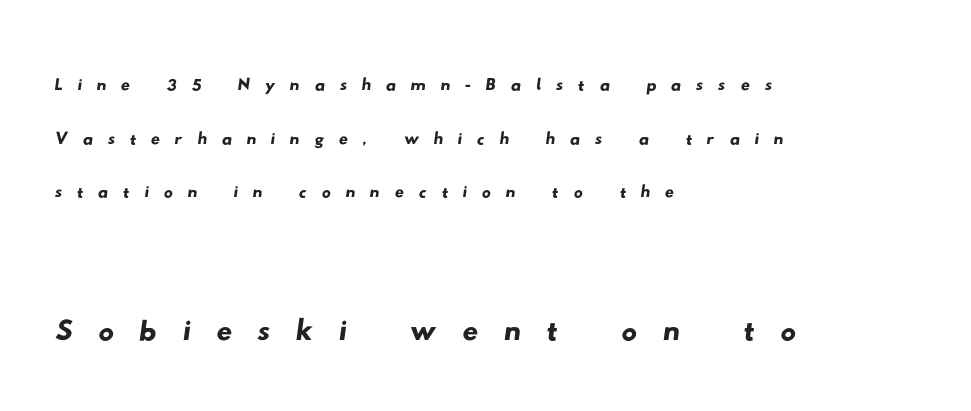
Q: Is the typeface a serif or a sans-serif typeface? A: Sans-serif.
Q: Is the text underlined? A: No.
Q: How is the paragraph aligned? A: Left-aligned.
Q: Is the spacing between letters normal or unusually wide? A: Unusually wide.
Q: Which block of text is set in a larger size, the first (top) or the second (bottom)? A: The second (bottom) one.
Q: Width (condensed, normal, or wide)? A: Wide.
Q: Stroke contrast? A: Low.
Q: x-height? A: Small.
Q: Monospaced? A: No.
